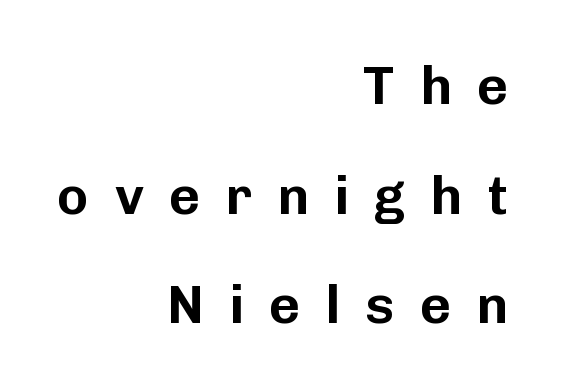
Style check: upright. Unlike a traditional serif, this face leaves its strokes unadorned. The line texture is sparse and dotted thanks to wide tracking. Alignment: flush right. Underlining? Definitely not there.
